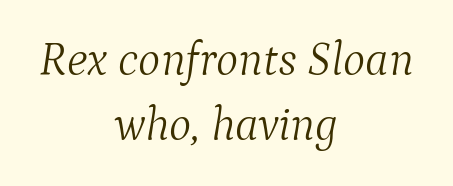
Notice how descenders clear the ascenders below comfortably — that's standard leading. The paragraph has two soft edges and a firm central axis. Heft: none added — not bold. Italic: yes, the glyphs are oblique.
